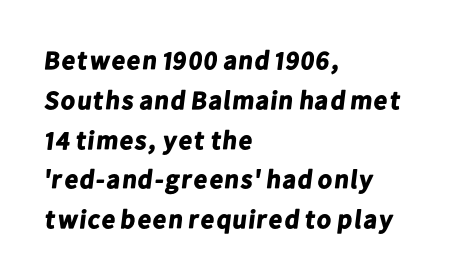
Q: Is the text bold? A: Yes.
Q: Is the text underlined? A: No.
Q: How is the paragraph aligned? A: Left-aligned.
Q: Is the spacing between letters normal or unusually wide? A: Normal.
Q: Is the spacing between lines tight, normal or loose? A: Normal.
